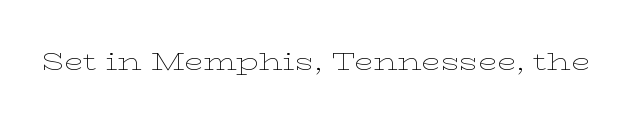
The image shows 25 px text type, upright; set normal letter spacing, not underlined.
